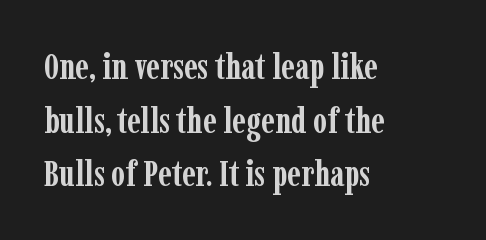
Q: Is the text bold? A: Yes.
Q: Is the text italic (slanted)? A: No, it is upright.
Q: Is the typeface a serif or a sans-serif typeface? A: Serif.
Q: Is the text underlined? A: No.
Q: How is the paragraph aligned? A: Left-aligned.
Q: Is the spacing between letters normal or unusually wide? A: Normal.
Q: Is the spacing between lines tight, normal or loose? A: Normal.
Q: Width (condensed, normal, or wide)? A: Condensed.
Q: Stroke contrast? A: Low.
Q: x-height? A: Medium.
Q: Monospaced? A: No.
